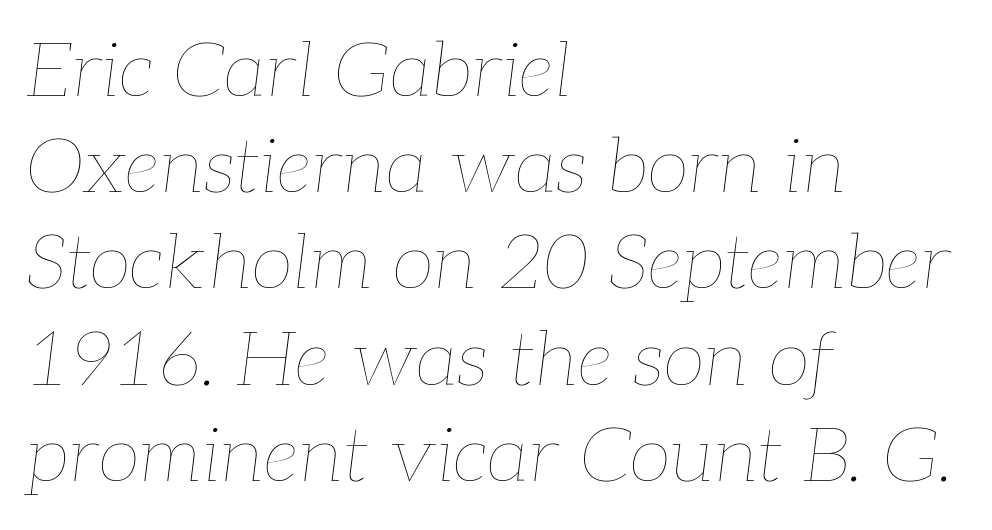
Q: Is the text bold? A: No.
Q: Is the text italic (slanted)? A: Yes, it leans right by about 7 degrees.
Q: Is the text underlined? A: No.
Q: How is the paragraph aligned? A: Left-aligned.
Q: Is the spacing between letters normal or unusually wide? A: Normal.
Q: Is the spacing between lines tight, normal or loose? A: Normal.
Q: Width (condensed, normal, or wide)? A: Normal.
Q: Stroke contrast? A: Low.
Q: x-height? A: Medium.
Q: Monospaced? A: No.
